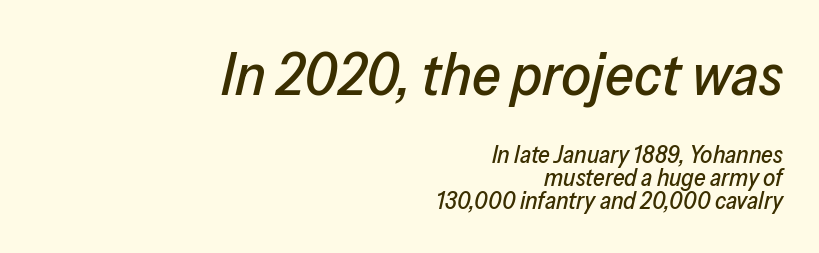
Q: Is the text italic (slanted)? A: Yes, it leans right by about 13 degrees.
Q: Is the text underlined? A: No.
Q: How is the paragraph aligned? A: Right-aligned.
Q: Is the spacing between letters normal or unusually wide? A: Normal.
Q: Is the spacing between lines tight, normal or loose? A: Tight.
Q: Which block of text is set in a larger size, the first (top) or the second (bottom)? A: The first (top) one.
Q: Width (condensed, normal, or wide)? A: Normal.
Q: Stroke contrast? A: Low.
Q: x-height? A: Medium.
Q: Monospaced? A: No.
